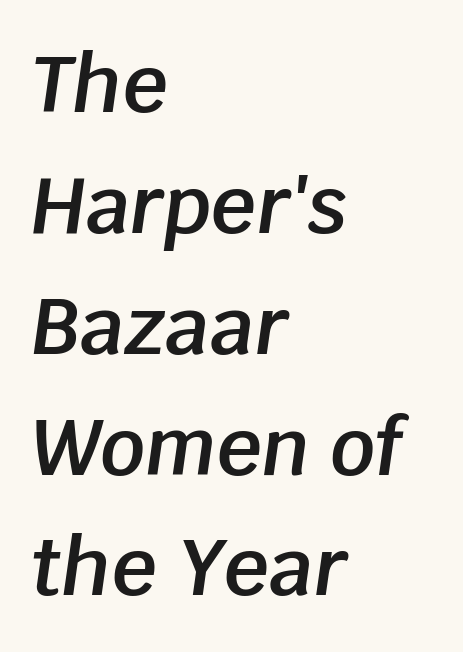
Is there much room between lines? A standard amount, neither cramped nor airy. Glyph-to-glyph distance matches everyday printed text. The rag falls on the right side of this text block. Characters are canted at an angle relative to the baseline's perpendicular. The glyphs are unaccompanied by any horizontal stroke below them.
